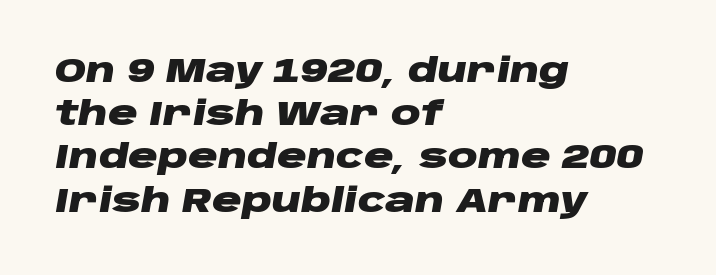
Tracking value appears to be zero — textbook default spacing. Slanted lettering throughout. The face used here is proportionally spaced, like ordinary book or web type. This sample is left-justified, so line endings fall wherever the words run out.
